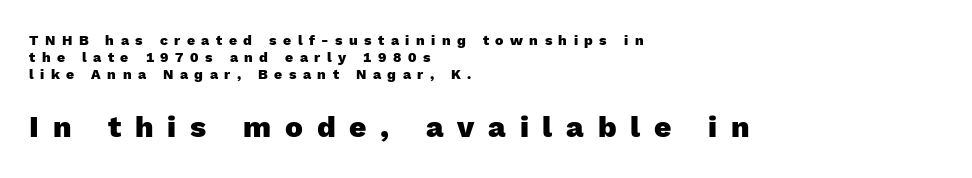
Q: Is the text bold? A: Yes.
Q: Is the text italic (slanted)? A: No, it is upright.
Q: Is the typeface a serif or a sans-serif typeface? A: Sans-serif.
Q: Is the text underlined? A: No.
Q: How is the paragraph aligned? A: Left-aligned.
Q: Is the spacing between letters normal or unusually wide? A: Unusually wide.
Q: Which block of text is set in a larger size, the first (top) or the second (bottom)? A: The second (bottom) one.
Q: Width (condensed, normal, or wide)? A: Normal.
Q: x-height? A: Medium.
Q: Monospaced? A: No.
